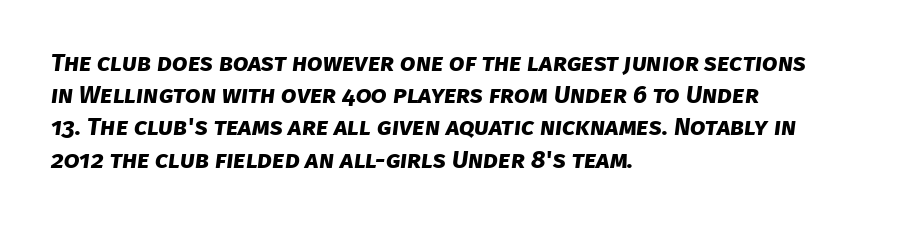
Q: Is the text bold? A: Yes.
Q: Is the text underlined? A: No.
Q: How is the paragraph aligned? A: Left-aligned.
Q: Is the spacing between letters normal or unusually wide? A: Normal.
Q: Is the spacing between lines tight, normal or loose? A: Normal.
